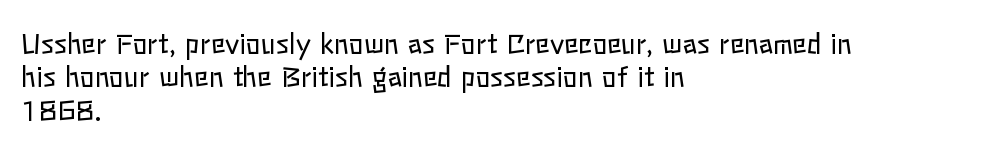
The image shows 27 px text type, upright; set left-aligned, line spacing 1.24x, normal letter spacing, not underlined.
